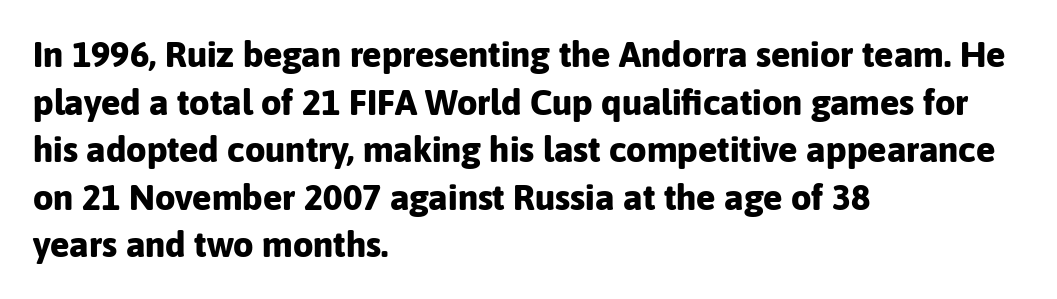
Does extra space separate the letters? No, they use regular spacing. One glance says typical: line gaps are just what's usual. A roman cut, with each character standing at attention. Look at the stroke-to-counter ratio: heavy, a bold. You could not count columns in this text — the font is proportionally spaced. A classic flush-left, rag-right setting is used for this passage.
